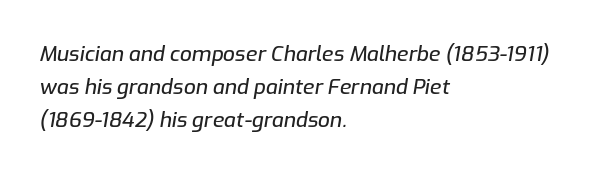
The image shows 21 px text type, italic (leaning right); set left-aligned, normal line spacing (1.56x), normal letter spacing, not underlined.
